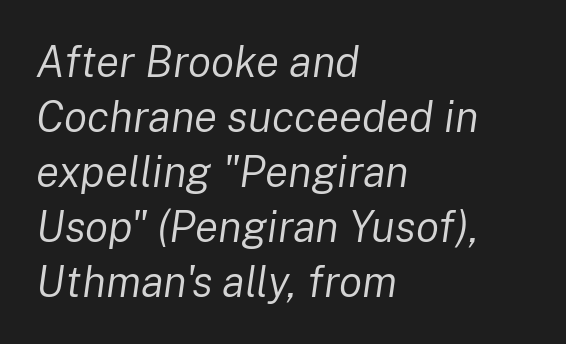
Q: Is the text bold? A: No.
Q: Is the text italic (slanted)? A: Yes, it leans right by about 8 degrees.
Q: Is the text underlined? A: No.
Q: How is the paragraph aligned? A: Left-aligned.
Q: Is the spacing between letters normal or unusually wide? A: Normal.
Q: Is the spacing between lines tight, normal or loose? A: Normal.
Q: Width (condensed, normal, or wide)? A: Normal.
Q: Stroke contrast? A: Low.
Q: x-height? A: Medium.
Q: Monospaced? A: No.
